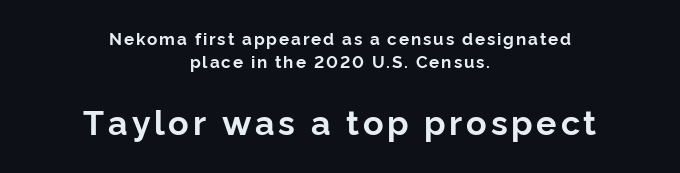
{"serif": "no", "italic": "no", "bold": "yes", "weight": "bold", "width": "normal", "stroke_contrast": "low", "x_height": "medium", "monospaced": "no", "underline": "no", "align": "center", "line_spacing": "normal", "line_spacing_ratio": 1.38, "larger_block": "second", "size_ratio": 2.0, "glyph_px": 34}
